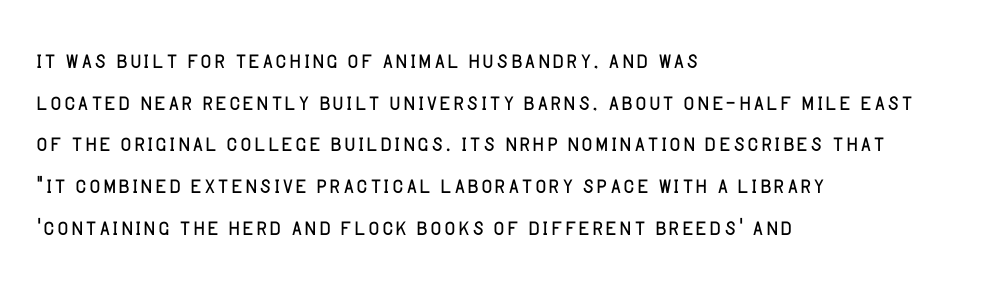
Is the block centered? No — it sits flush against the left margin. Underline: absent. The face used here is proportionally spaced, like ordinary book or web type. The letters stand straight up with perfectly vertical stems.
